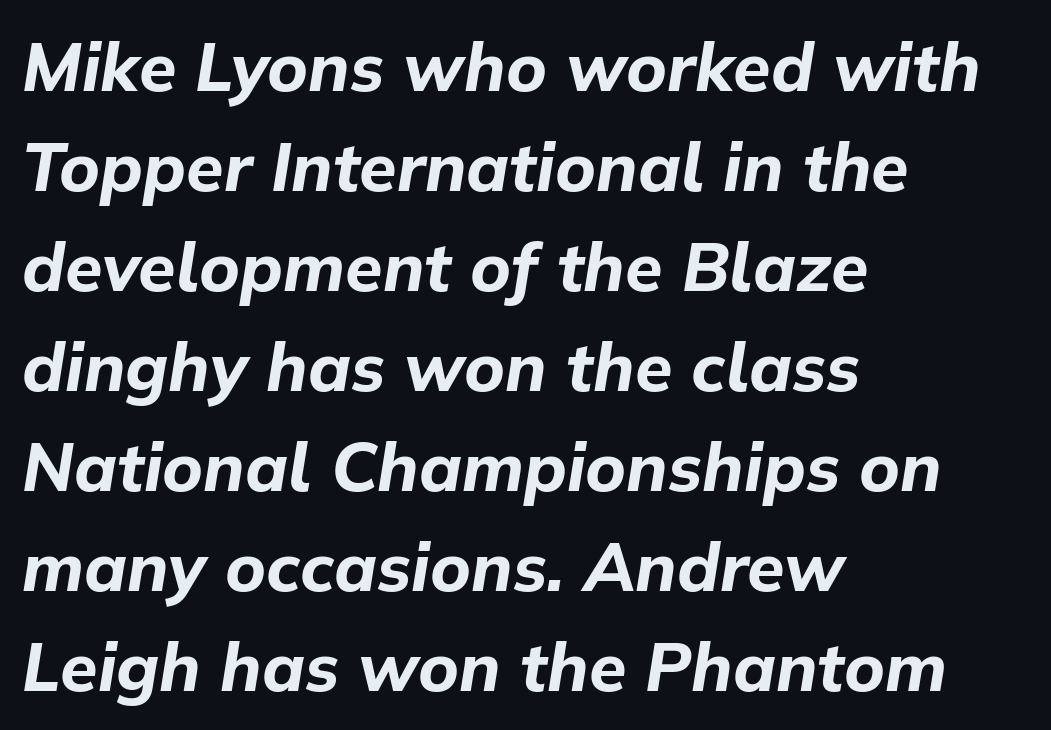
{"italic": "yes", "lean": "right", "slant_degrees": 9, "bold": "yes", "weight": "bold", "width": "normal", "stroke_contrast": "low", "x_height": "medium", "monospaced": "no", "underline": "no", "align": "left", "line_spacing": "normal", "line_spacing_ratio": 1.47, "letter_spacing": "normal", "letter_spacing_em": 0.0, "glyph_px": 68}
